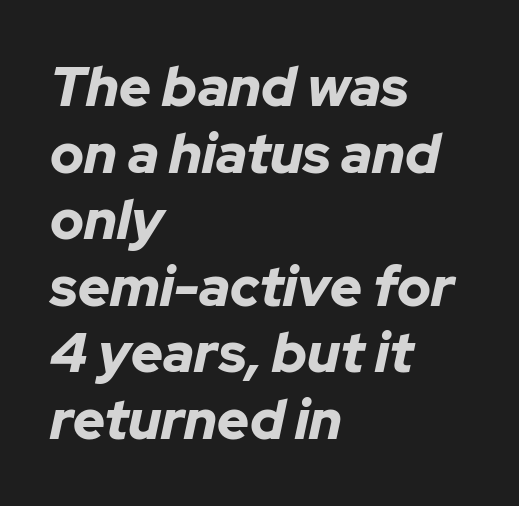
Q: Is the text bold? A: Yes.
Q: Is the text italic (slanted)? A: Yes, it leans right by about 12 degrees.
Q: Is the text underlined? A: No.
Q: How is the paragraph aligned? A: Left-aligned.
Q: Is the spacing between letters normal or unusually wide? A: Normal.
Q: Width (condensed, normal, or wide)? A: Normal.
Q: Stroke contrast? A: Low.
Q: x-height? A: Medium.
Q: Monospaced? A: No.
